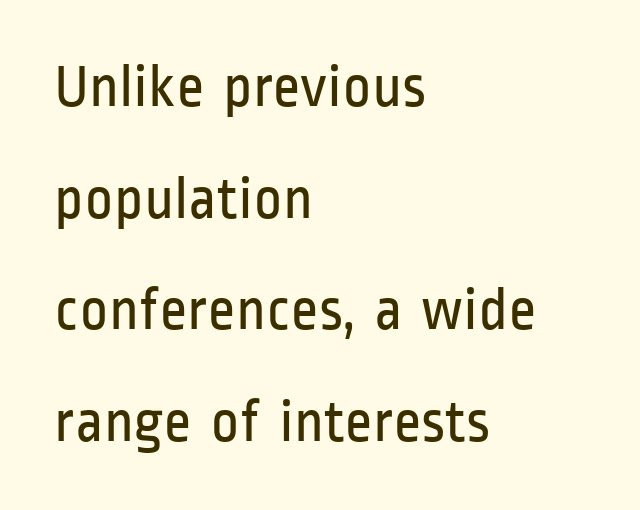
Q: Is the text bold? A: No.
Q: Is the text italic (slanted)? A: No, it is upright.
Q: Is the typeface a serif or a sans-serif typeface? A: Sans-serif.
Q: Is the text underlined? A: No.
Q: How is the paragraph aligned? A: Left-aligned.
Q: Is the spacing between letters normal or unusually wide? A: Normal.
Q: Width (condensed, normal, or wide)? A: Condensed.
Q: Stroke contrast? A: Low.
Q: x-height? A: Medium.
Q: Monospaced? A: No.
